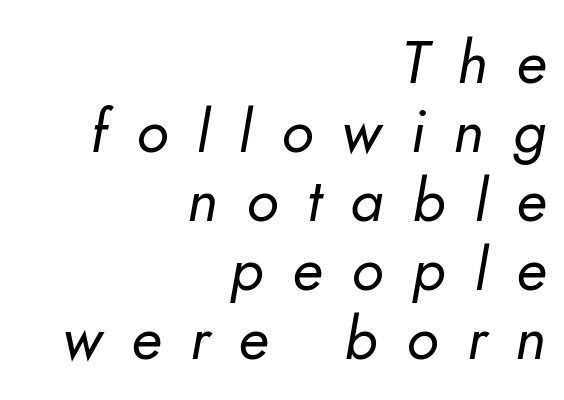
The image shows 60 px regular-weight sans-serif type; set right-aligned, tight line spacing (1.15x), unusually wide letter spacing (+0.48 em), not underlined; low stroke contrast and a small x-height.
